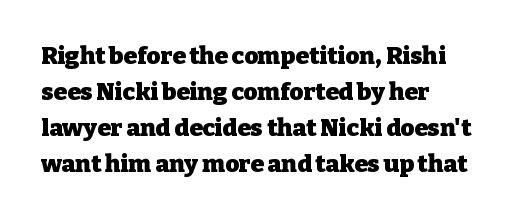
These lines are set flush left with a ragged right edge. Upright lettering throughout. Compared with typical body copy, the letter spacing here is the same. The line-height multiplier appears to be the usual default.
